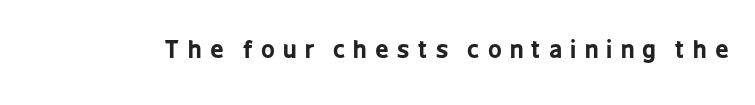
The image shows 24 px bold type, upright; set unusually wide letter spacing (+0.34 em), not underlined.
